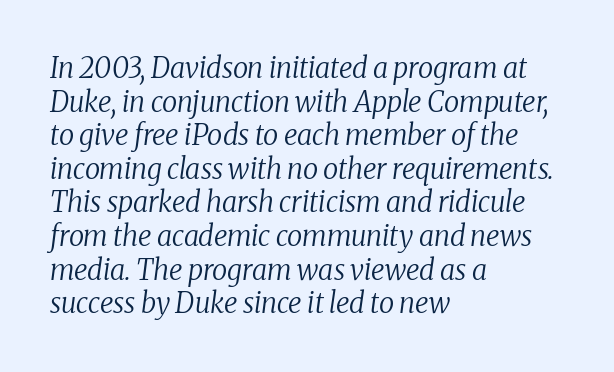
Check where the strokes stop: tiny serifs finish them off. The line texture is even and compact thanks to regular tracking. The words here are not underlined. Here the designer chose a conventional face with non-uniform glyph widths. Is the type slanted? Yes — the strokes lean at a clear angle.
